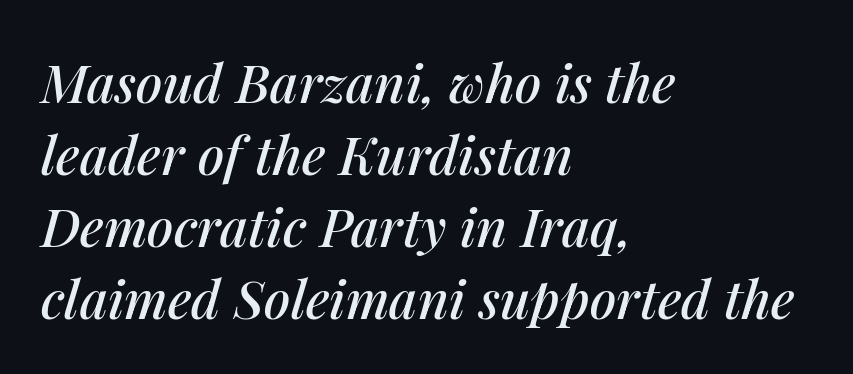
The image shows 53 px text type, italic (leaning right); set left-aligned, normal line spacing (1.36x), normal letter spacing, not underlined; medium stroke contrast and a medium x-height.
